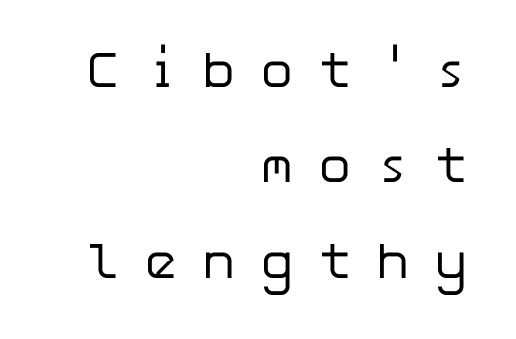
The image shows 51 px regular-weight sans-serif type, upright; set right-aligned, line spacing 1.87x, unusually wide letter spacing (+0.47 em), not underlined; low stroke contrast and a medium x-height.
